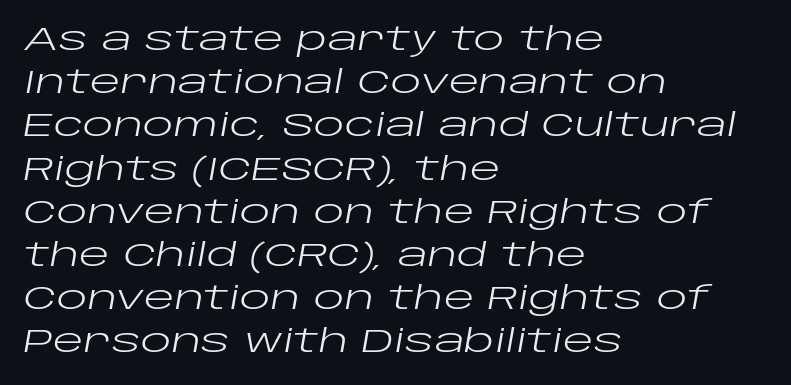
Characters are canted at an angle relative to the baseline's perpendicular. These lines sit exactly where default settings would place them. Is the letter spacing exaggerated? No — it looks like the ordinary default. Decoration check: the copy has no underline.
